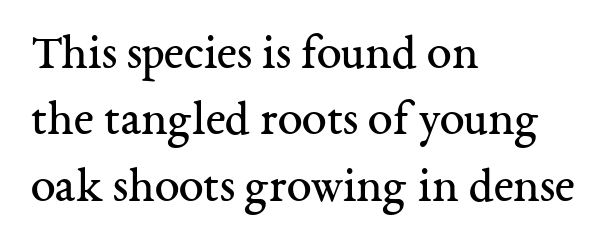
Q: Is the text bold? A: No.
Q: Is the text italic (slanted)? A: No, it is upright.
Q: Is the typeface a serif or a sans-serif typeface? A: Serif.
Q: Is the text underlined? A: No.
Q: How is the paragraph aligned? A: Left-aligned.
Q: Is the spacing between letters normal or unusually wide? A: Normal.
Q: Is the spacing between lines tight, normal or loose? A: Normal.
Q: Width (condensed, normal, or wide)? A: Normal.
Q: Stroke contrast? A: Medium.
Q: x-height? A: Medium.
Q: Monospaced? A: No.
